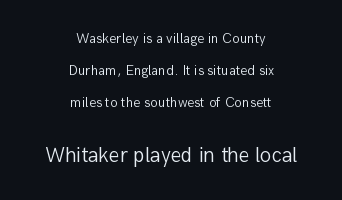
{"italic": "no", "bold": "no", "underline": "no", "align": "center", "line_spacing": "loose", "line_spacing_ratio": 2.3, "letter_spacing": "normal", "letter_spacing_em": 0.0, "larger_block": "second", "size_ratio": 1.5, "glyph_px": 21}
